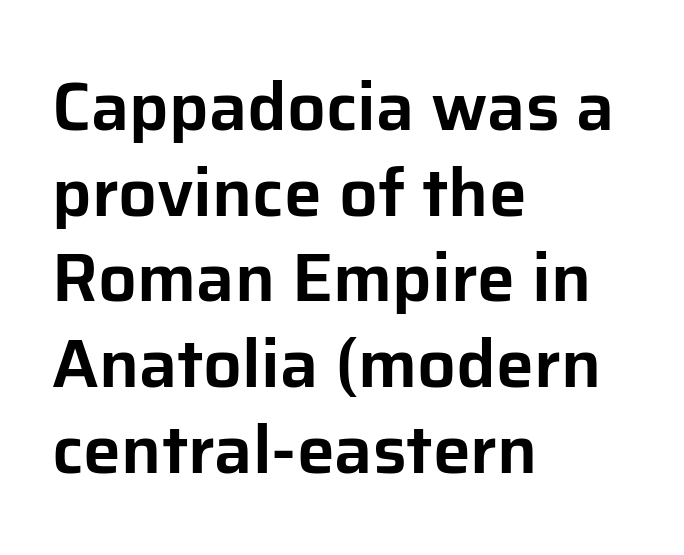
{"serif": "no", "italic": "no", "width": "normal", "stroke_contrast": "low", "x_height": "medium", "monospaced": "no", "underline": "no", "align": "left", "line_spacing": "normal", "line_spacing_ratio": 1.26, "letter_spacing": "normal", "letter_spacing_em": 0.0, "glyph_px": 68}
